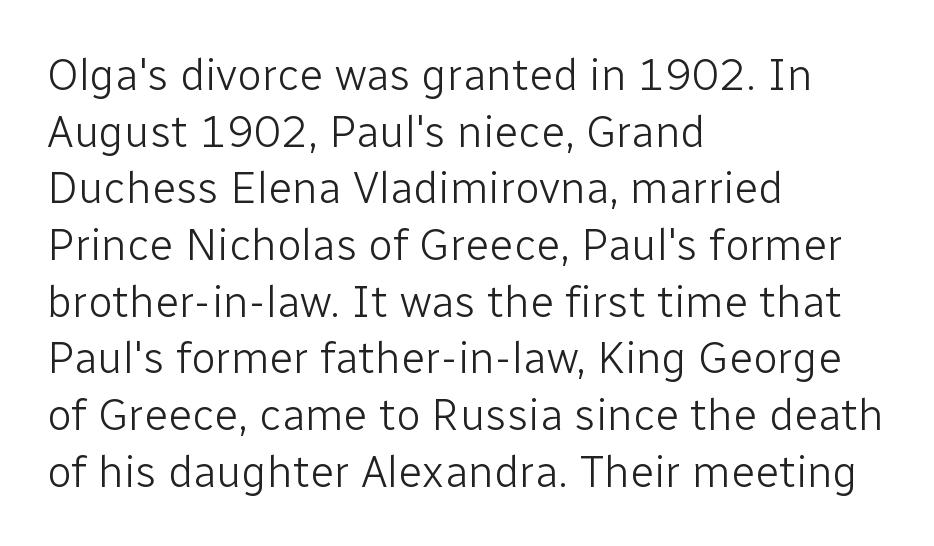
Vertically, the passage feels balanced, rows spaced as you'd expect. Font category for this specimen: sans-serif. In terms of posture, this sample is upright. Nothing heavy about these letters — not bold at all. Here the designer chose a conventional face with non-uniform glyph widths.
